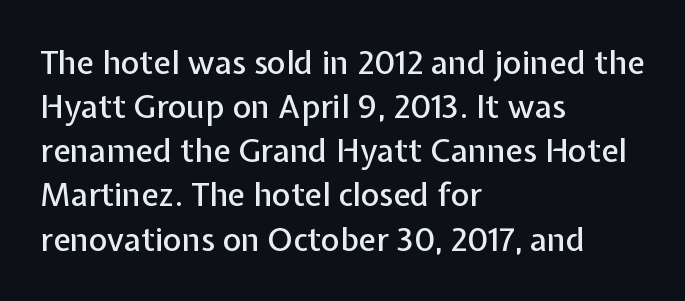
The image shows 32 px sans-serif type, upright; set left-aligned, normal line spacing (1.38x), normal letter spacing, not underlined; low stroke contrast and a medium x-height.
